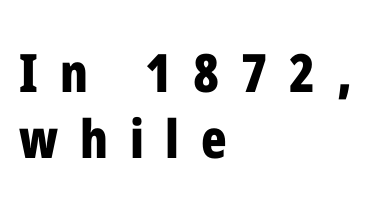
Q: Is the text bold? A: Yes.
Q: Is the text italic (slanted)? A: No, it is upright.
Q: Is the typeface a serif or a sans-serif typeface? A: Sans-serif.
Q: Is the text underlined? A: No.
Q: How is the paragraph aligned? A: Left-aligned.
Q: Is the spacing between letters normal or unusually wide? A: Unusually wide.
Q: Is the spacing between lines tight, normal or loose? A: Normal.
Q: Width (condensed, normal, or wide)? A: Condensed.
Q: Stroke contrast? A: Low.
Q: x-height? A: Medium.
Q: Monospaced? A: No.
